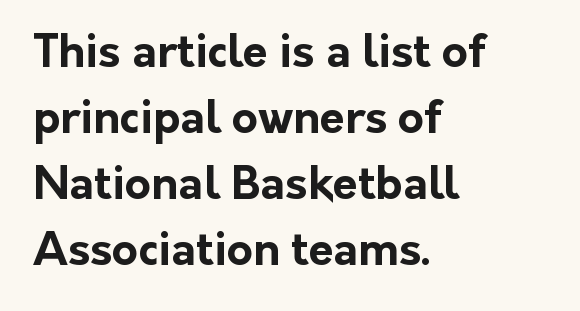
The image shows 45 px bold sans-serif type, upright; set left-aligned, normal line spacing (1.47x), normal letter spacing, not underlined; low stroke contrast and a medium x-height.
